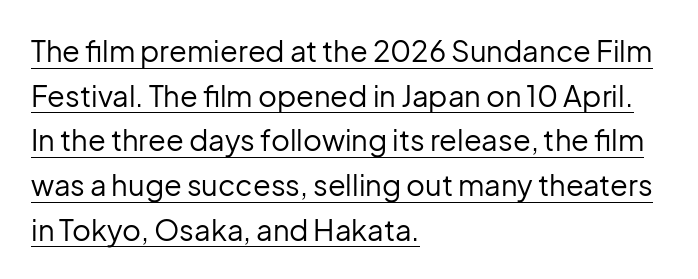
Each line starts at the same left margin while the right side varies. Every character sits straight up, as roman type does. The passage shown is typeset with a sans-serif family. The passage shown is underscored from start to finish. Honestly, the row spacing looks completely unremarkable. Short note: letters normally spaced.
